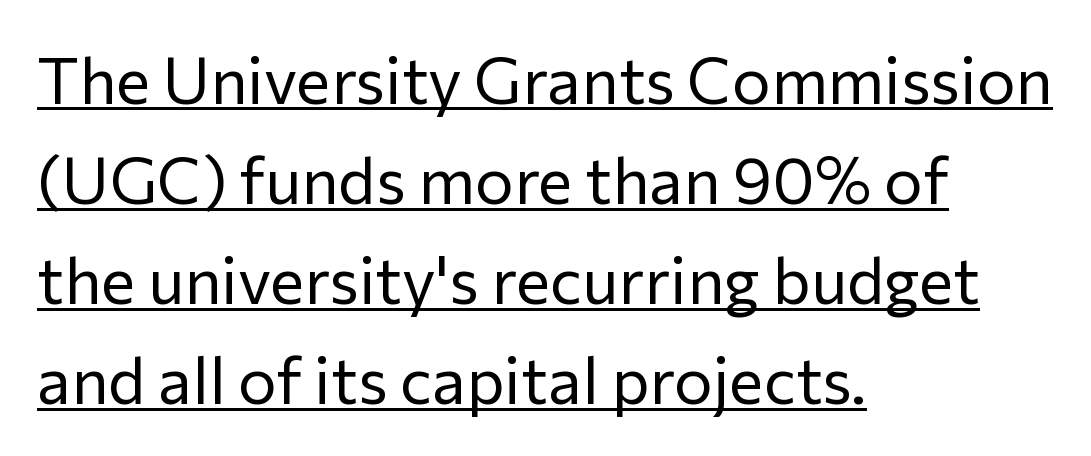
The image shows 65 px regular-weight sans-serif type, upright; set left-aligned, normal line spacing (1.54x), normal letter spacing, underlined; low stroke contrast and a medium x-height.
